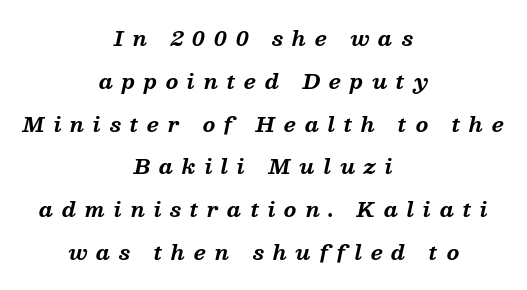
The image shows 20 px bold type, italic (leaning right); set centered, loose line spacing (2.14x), unusually wide letter spacing (+0.44 em), not underlined.
